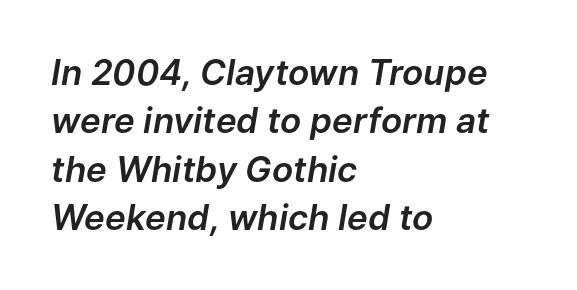
Look at the tracking — it's just the regular setting, nothing added. Beneath every word, the page is bare. These lines are rendered in a variable-pitch font. A classic flush-left, rag-right setting is used for this passage. Reading down the column, the eye jumps a familiar distance to each next line.
